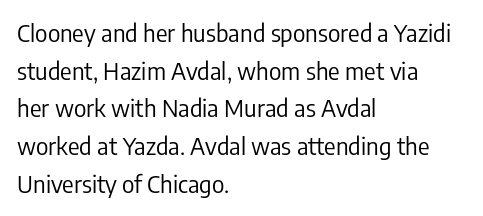
Q: Is the text bold? A: No.
Q: Is the text italic (slanted)? A: No, it is upright.
Q: Is the text underlined? A: No.
Q: How is the paragraph aligned? A: Left-aligned.
Q: Is the spacing between letters normal or unusually wide? A: Normal.
Q: Is the spacing between lines tight, normal or loose? A: Normal.
